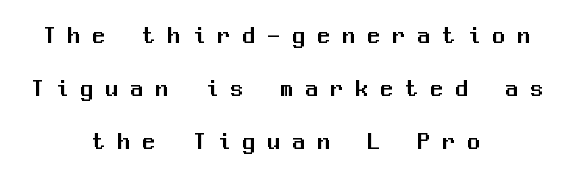
Q: Is the text italic (slanted)? A: No, it is upright.
Q: Is the text underlined? A: No.
Q: How is the paragraph aligned? A: Centered.
Q: Is the spacing between letters normal or unusually wide? A: Unusually wide.
Q: Is the spacing between lines tight, normal or loose? A: Loose.
